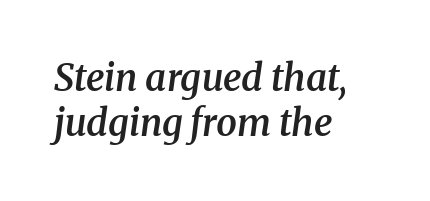
It's the slanting kind of type. Yep, those are serifs on the letters. Set as a demibold, roughly 600 on the weight scale. Proportional: the letters do not fall into vertical columns.
